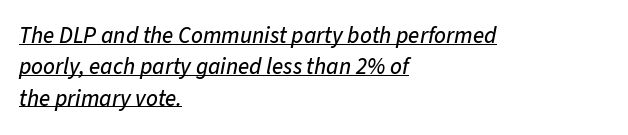
Like a heading marked for emphasis, these lines bear an underscore. These lines keep a tight, regular rhythm from letter to letter. This sample uses an oblique cut, with every glyph tilted off the vertical. The lines sit at an ordinary, default distance from one another.
